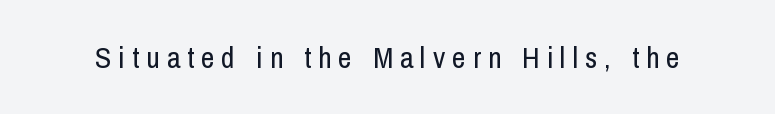
The image shows 30 px regular-weight, condensed sans-serif type, upright; set unusually wide letter spacing (+0.23 em), not underlined; low stroke contrast and a medium x-height.
